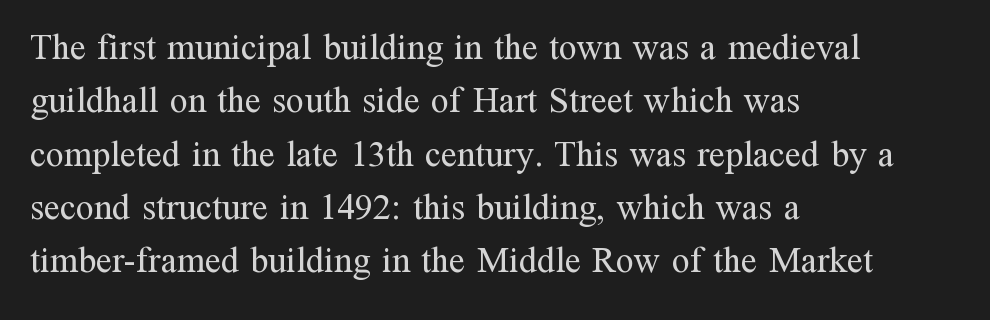
Students, observe: this is what conventionally led text looks like. Standard letterfit; no display-style spreading of the glyphs. The baseline area is clear. Here the designer chose a conventional face with non-uniform glyph widths. Upright lettering throughout. Stem width sits at or under what a default text font uses.
